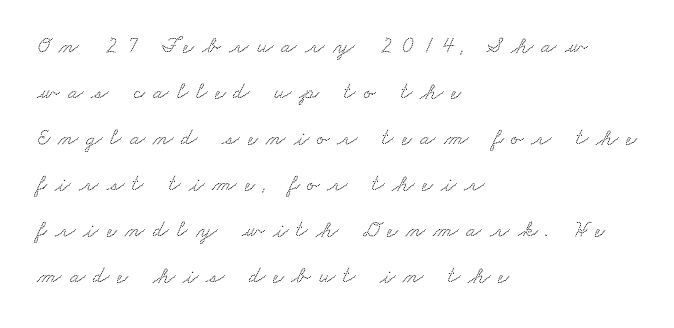
{"underline": "no", "align": "left", "line_spacing": "loose", "line_spacing_ratio": 2.0, "letter_spacing": "wide", "letter_spacing_em": 0.34, "glyph_px": 23}
